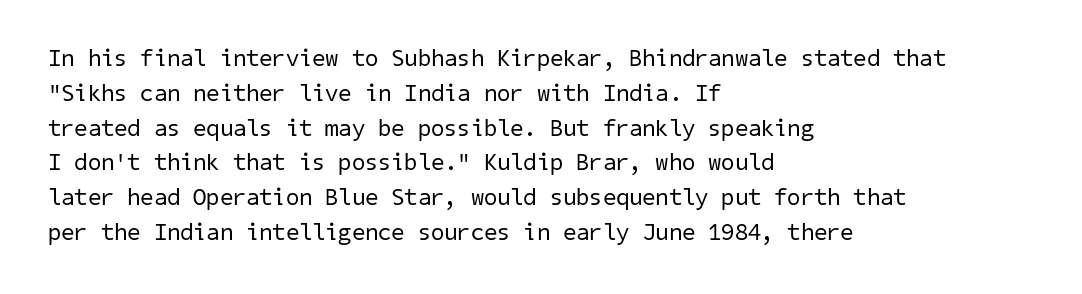
{"bold": "no", "underline": "no", "align": "left", "line_spacing": "normal", "line_spacing_ratio": 1.45, "letter_spacing": "normal", "letter_spacing_em": 0.0, "glyph_px": 24}
